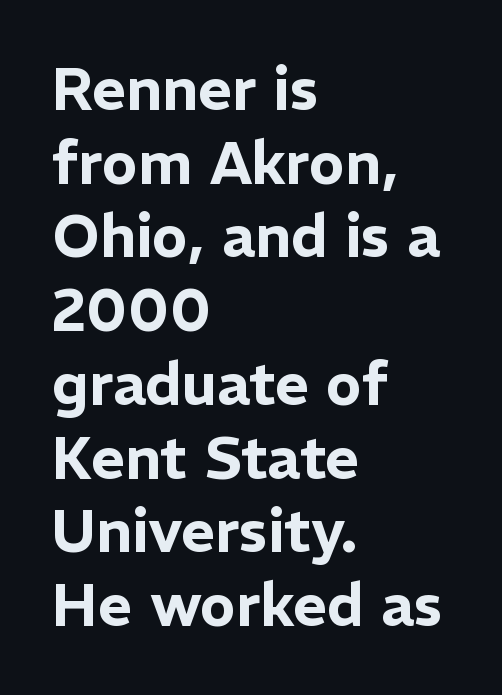
{"serif": "no", "italic": "no", "width": "normal", "stroke_contrast": "low", "x_height": "medium", "monospaced": "no", "underline": "no", "align": "left", "line_spacing": "normal", "line_spacing_ratio": 1.25, "letter_spacing": "normal", "letter_spacing_em": 0.0, "glyph_px": 59}
